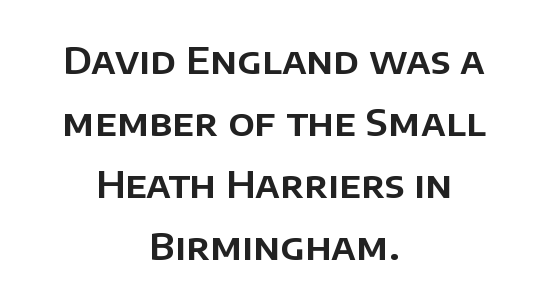
The image shows 37 px sans-serif type, upright; set centered, normal line spacing (1.68x), normal letter spacing, not underlined; low stroke contrast and a large x-height.
